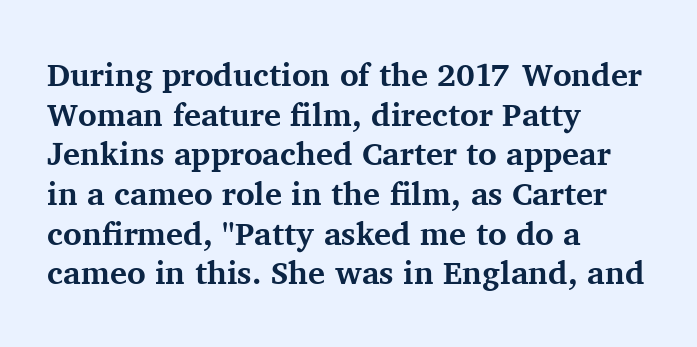
Q: Is the text bold? A: Yes.
Q: Is the text italic (slanted)? A: No, it is upright.
Q: Is the typeface a serif or a sans-serif typeface? A: Serif.
Q: Is the text underlined? A: No.
Q: How is the paragraph aligned? A: Left-aligned.
Q: Is the spacing between letters normal or unusually wide? A: Normal.
Q: Width (condensed, normal, or wide)? A: Normal.
Q: Stroke contrast? A: Medium.
Q: x-height? A: Medium.
Q: Monospaced? A: No.
